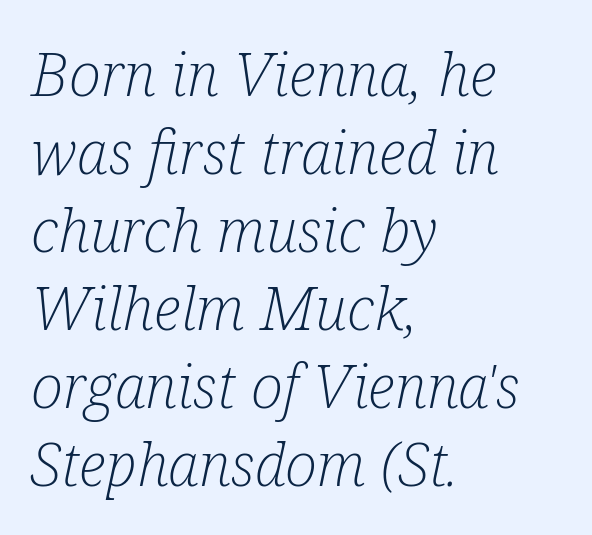
{"serif": "yes", "italic": "yes", "lean": "right", "slant_degrees": 12, "bold": "no", "weight": "light", "width": "condensed", "stroke_contrast": "low", "x_height": "medium", "monospaced": "no", "underline": "no", "align": "left", "line_spacing": "normal", "line_spacing_ratio": 1.3, "letter_spacing": "normal", "letter_spacing_em": 0.0, "glyph_px": 60}
